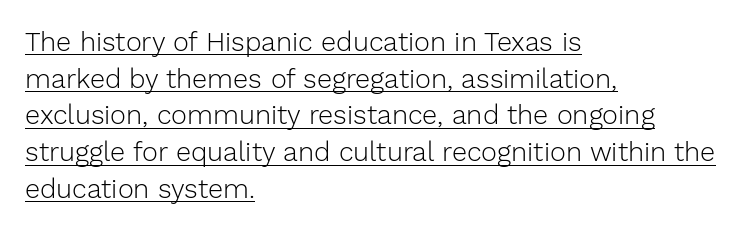
Q: Is the text bold? A: No.
Q: Is the text italic (slanted)? A: No, it is upright.
Q: Is the text underlined? A: Yes.
Q: How is the paragraph aligned? A: Left-aligned.
Q: Is the spacing between letters normal or unusually wide? A: Normal.
Q: Is the spacing between lines tight, normal or loose? A: Normal.
